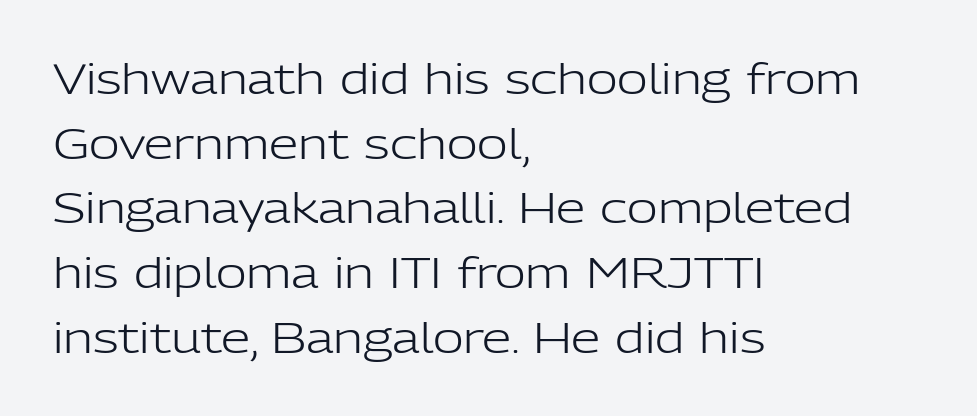
The image shows 42 px light sans-serif type, upright; set left-aligned, normal line spacing (1.54x), normal letter spacing, not underlined; low stroke contrast and a medium x-height.
